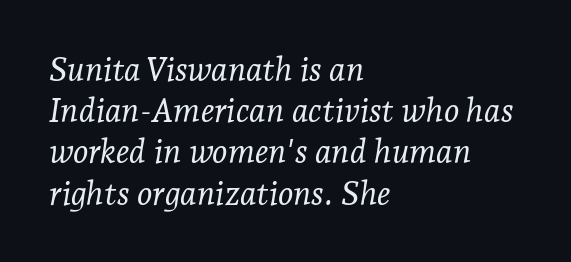
The image shows 33 px light serif type, italic (leaning right); set left-aligned, normal line spacing (1.25x), normal letter spacing, not underlined; low stroke contrast and a medium x-height.
